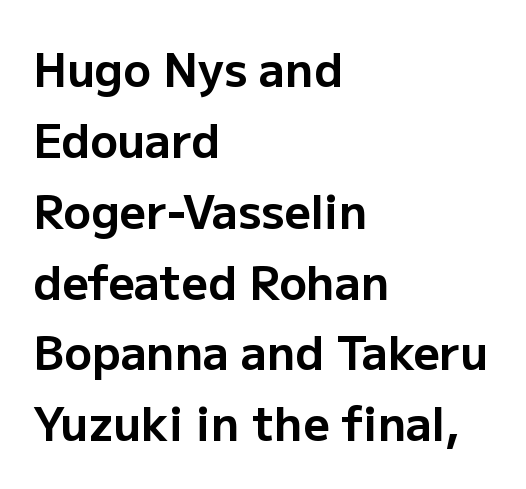
Q: Is the text bold? A: Yes.
Q: Is the text italic (slanted)? A: No, it is upright.
Q: Is the typeface a serif or a sans-serif typeface? A: Sans-serif.
Q: Is the text underlined? A: No.
Q: How is the paragraph aligned? A: Left-aligned.
Q: Is the spacing between letters normal or unusually wide? A: Normal.
Q: Is the spacing between lines tight, normal or loose? A: Normal.
Q: Width (condensed, normal, or wide)? A: Normal.
Q: Stroke contrast? A: Low.
Q: x-height? A: Medium.
Q: Monospaced? A: No.
